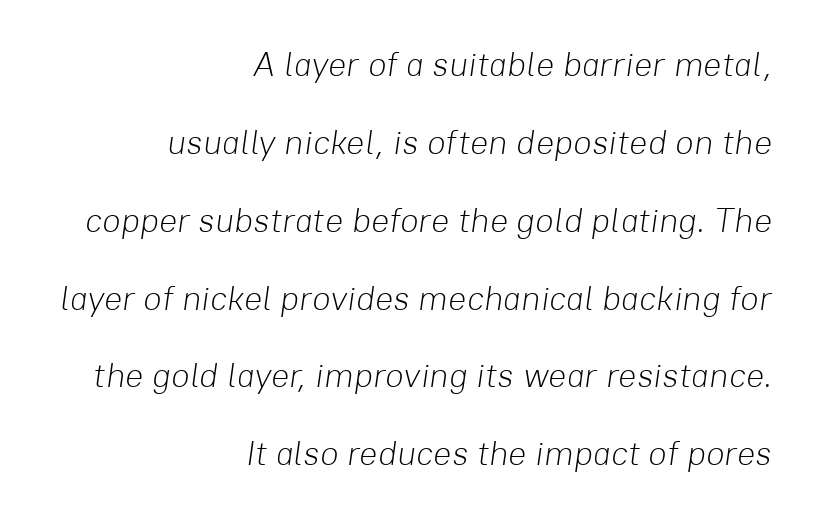
The image shows 34 px light type, italic (leaning right); set right-aligned, loose line spacing (2.29x), normal letter spacing, not underlined; low stroke contrast and a medium x-height.
